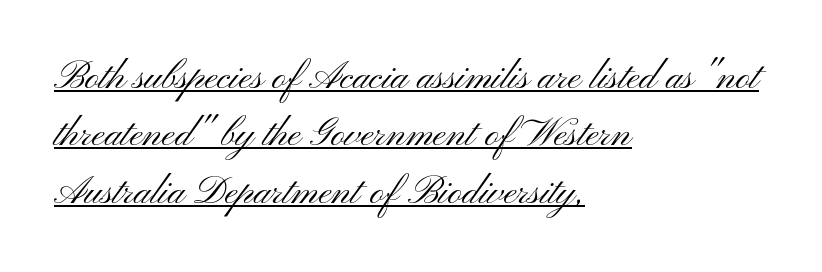
{"serif": "no", "bold": "no", "weight": "light", "width": "wide", "stroke_contrast": "medium", "x_height": "small", "monospaced": "no", "underline": "yes", "align": "left", "line_spacing": "normal", "line_spacing_ratio": 1.47, "letter_spacing": "normal", "letter_spacing_em": 0.0, "glyph_px": 39}
